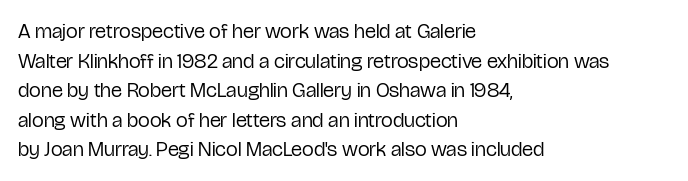
The image shows 21 px text type, upright; set left-aligned, normal line spacing (1.41x), normal letter spacing, not underlined.
